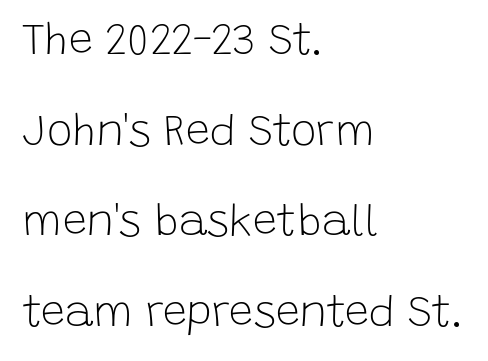
The ragged edge is on the right, which tells us the setting is flush left. Standard letterfit; no display-style spreading of the glyphs. Unlike a traditional serif, this face leaves its strokes unadorned. The area under the type is left untouched.
